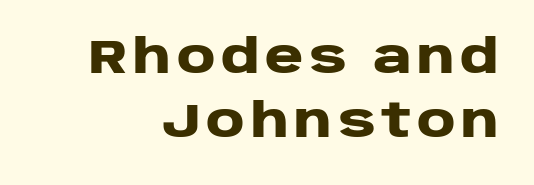
{"serif": "no", "italic": "no", "bold": "yes", "weight": "heavy", "width": "wide", "stroke_contrast": "low", "x_height": "large", "monospaced": "no", "underline": "no", "line_spacing": "normal", "line_spacing_ratio": 1.37, "glyph_px": 47}
